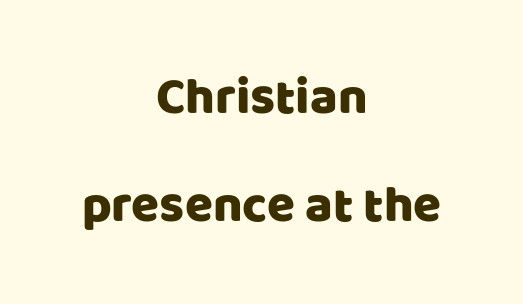
The image shows 51 px sans-serif type, upright; set centered, loose line spacing (2.11x), normal letter spacing, not underlined; low stroke contrast and a large x-height.
